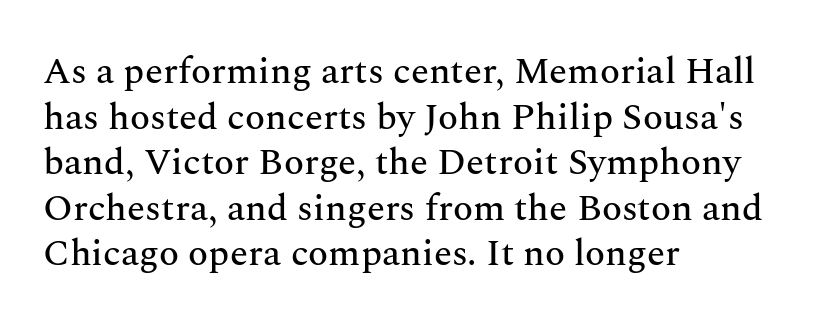
Q: Is the text italic (slanted)? A: No, it is upright.
Q: Is the typeface a serif or a sans-serif typeface? A: Serif.
Q: Is the text underlined? A: No.
Q: How is the paragraph aligned? A: Left-aligned.
Q: Is the spacing between letters normal or unusually wide? A: Normal.
Q: Width (condensed, normal, or wide)? A: Normal.
Q: Stroke contrast? A: Medium.
Q: x-height? A: Medium.
Q: Monospaced? A: No.
